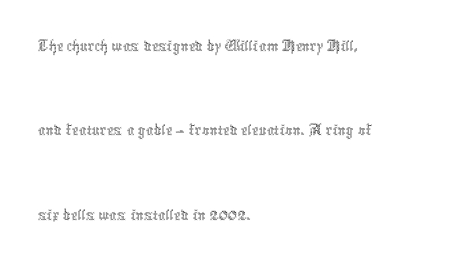
The image shows 37 px thin, condensed type, upright; set left-aligned, loose line spacing (2.28x), normal letter spacing, not underlined; a medium x-height.
